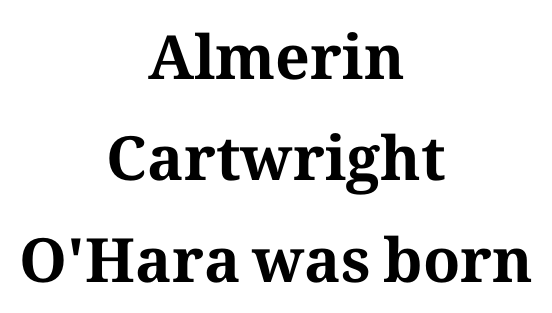
{"serif": "yes", "italic": "no", "bold": "yes", "weight": "bold", "width": "normal", "stroke_contrast": "medium", "x_height": "medium", "monospaced": "no", "underline": "no", "align": "center", "line_spacing": "normal", "line_spacing_ratio": 1.66, "letter_spacing": "normal", "letter_spacing_em": 0.0, "glyph_px": 61}
